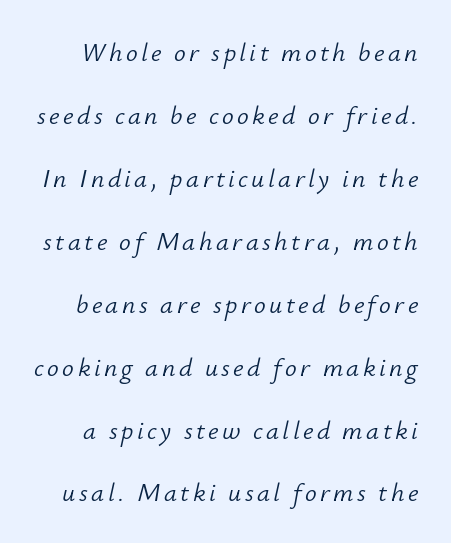
Observe the lean: these are italic letterforms. Notice the wide empty band between every row — that's loose leading. The baseline area is clear. The typesetting does not lean heavy: it is not bold.
